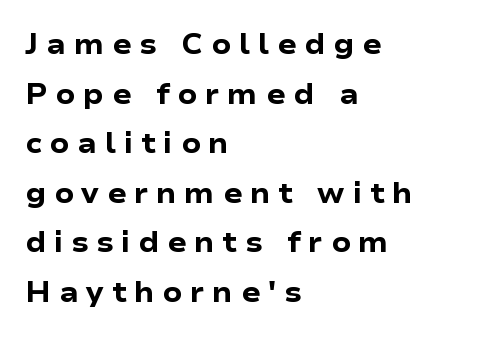
Q: Is the text bold? A: Yes.
Q: Is the text italic (slanted)? A: No, it is upright.
Q: Is the typeface a serif or a sans-serif typeface? A: Sans-serif.
Q: Is the text underlined? A: No.
Q: How is the paragraph aligned? A: Left-aligned.
Q: Is the spacing between letters normal or unusually wide? A: Unusually wide.
Q: Width (condensed, normal, or wide)? A: Wide.
Q: Stroke contrast? A: Low.
Q: x-height? A: Medium.
Q: Monospaced? A: No.
